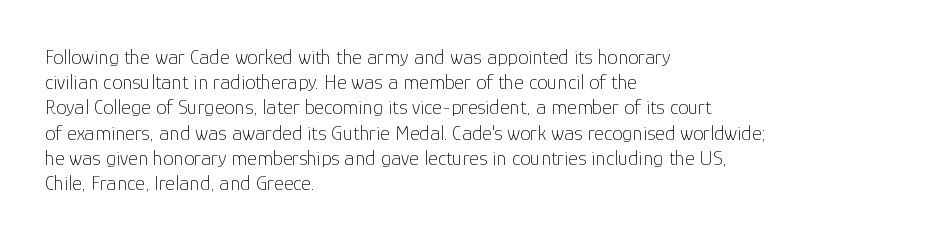
The image shows 21 px text type, upright; set left-aligned, line spacing 1.2x, normal letter spacing, not underlined.
